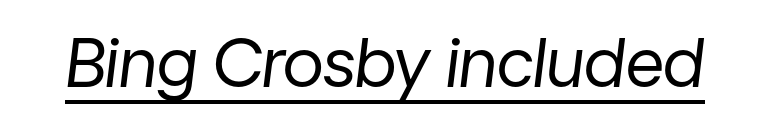
{"italic": "yes", "lean": "right", "slant_degrees": 7, "bold": "no", "weight": "regular", "width": "normal", "stroke_contrast": "low", "x_height": "medium", "monospaced": "no", "underline": "yes", "letter_spacing": "normal", "letter_spacing_em": 0.0, "glyph_px": 67}
